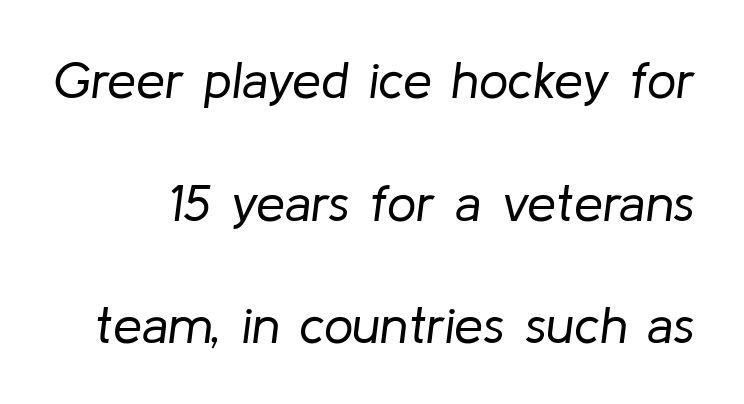
The glyphs are unaccompanied by any horizontal stroke below them. Is the type slanted? Yes — the strokes lean at a clear angle. Do the characters align in a grid? No, the font is proportional. A typesetter would call this zero additional tracking. Regarding leading, the lines here are spaced well apart.
